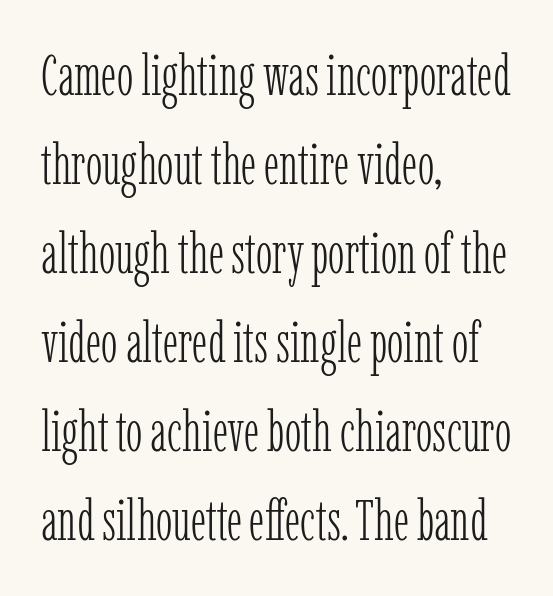
{"serif": "yes", "italic": "no", "bold": "no", "weight": "light", "width": "condensed", "stroke_contrast": "low", "x_height": "medium", "monospaced": "no", "underline": "no", "align": "left", "line_spacing": "normal", "line_spacing_ratio": 1.59, "letter_spacing": "normal", "letter_spacing_em": 0.0, "glyph_px": 56}
